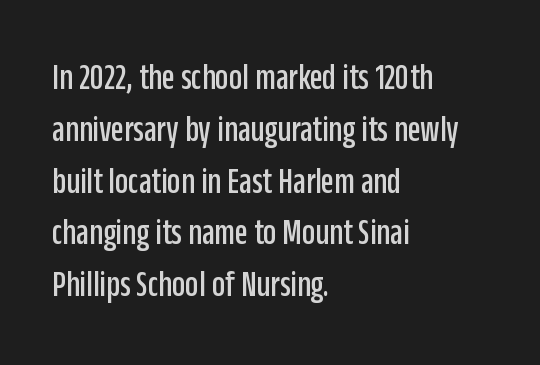
The image shows 37 px condensed sans-serif type, upright; set left-aligned, normal line spacing (1.4x), normal letter spacing, not underlined; low stroke contrast and a large x-height.
